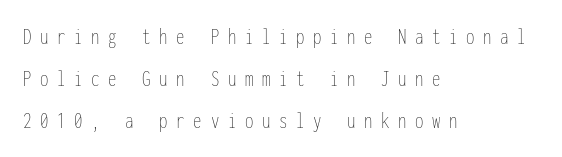
The image shows 24 px text type, upright; set left-aligned, line spacing 1.76x, unusually wide letter spacing (+0.36 em), not underlined.
